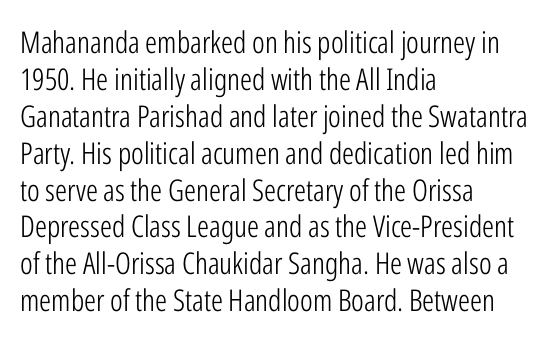
{"serif": "no", "italic": "no", "bold": "no", "weight": "light", "width": "condensed", "stroke_contrast": "low", "x_height": "medium", "monospaced": "no", "underline": "no", "align": "left", "line_spacing_ratio": 1.23, "letter_spacing": "normal", "letter_spacing_em": 0.0, "glyph_px": 30}
